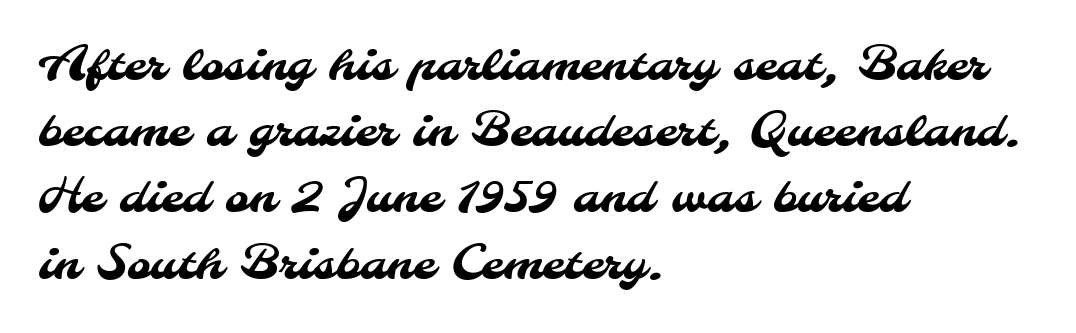
This sample is left-justified, so line endings fall wherever the words run out. Spacing verdict: proportional, widths tailored to each character. Grotesque or geometric, the face here clearly has no serifs. Descenders are the only things crossing below the line.
